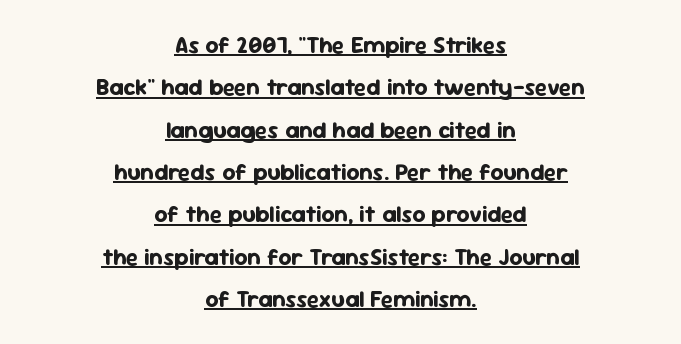
The image shows 23 px bold type, upright; set centered, line spacing 1.84x, normal letter spacing, underlined.
